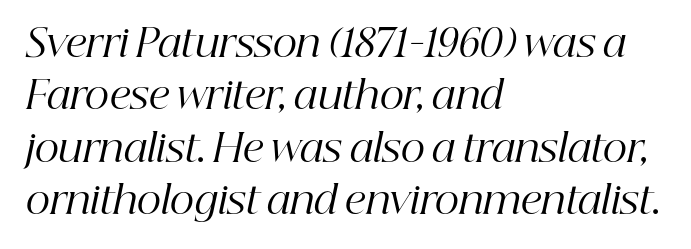
Q: Is the text bold? A: No.
Q: Is the text italic (slanted)? A: Yes, it leans right by about 12 degrees.
Q: Is the typeface a serif or a sans-serif typeface? A: Serif.
Q: Is the text underlined? A: No.
Q: How is the paragraph aligned? A: Left-aligned.
Q: Is the spacing between letters normal or unusually wide? A: Normal.
Q: Is the spacing between lines tight, normal or loose? A: Normal.
Q: Width (condensed, normal, or wide)? A: Normal.
Q: Stroke contrast? A: High.
Q: x-height? A: Medium.
Q: Monospaced? A: No.
